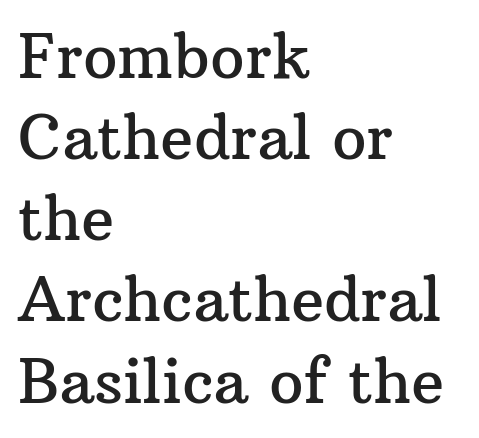
Typeset ragged right — the left edge is the straight one. The letters stand upright; this is a roman face. This is serif lettering, the kind often seen in printed books. Between one letter and the next there's only the usual sliver of space. Beneath every word, the page is bare.
